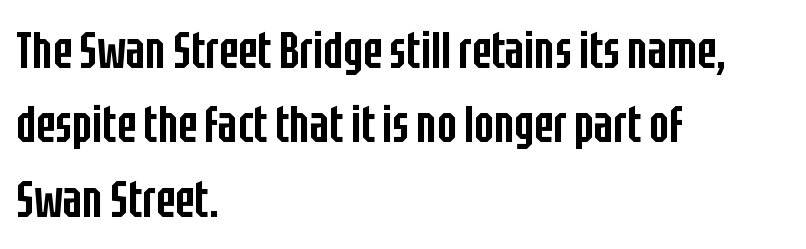
{"serif": "no", "italic": "no", "bold": "semi", "weight": "semibold", "width": "condensed", "stroke_contrast": "low", "x_height": "large", "monospaced": "no", "underline": "no", "align": "left", "line_spacing": "normal", "line_spacing_ratio": 1.43, "letter_spacing": "normal", "letter_spacing_em": 0.0, "glyph_px": 52}
